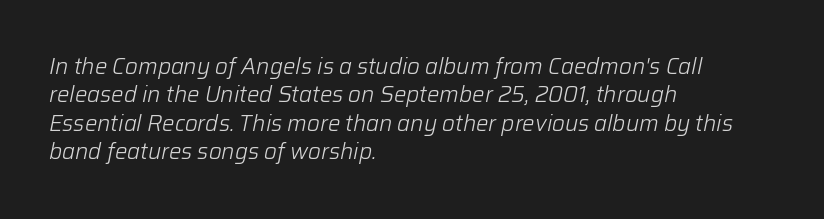
The image shows 22 px text type, italic (leaning right); set left-aligned, normal line spacing (1.29x), normal letter spacing, not underlined.
